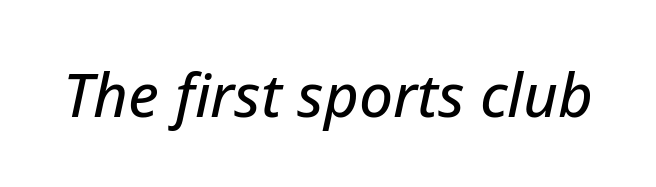
Notice how the stems are inclined rather than vertical — that's the hallmark of italics. Quick note: underline off. Compared with typical body copy, the letter spacing here is the same. Do the characters align in a grid? No, the font is proportional.
